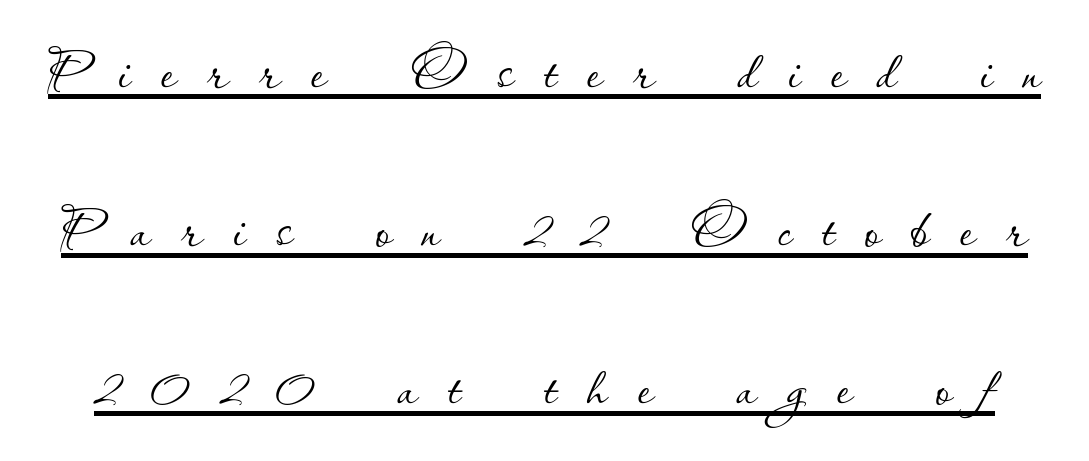
The image shows 75 px thin type; set loose line spacing (2.11x), unusually wide letter spacing (+0.4 em), underlined; low stroke contrast and a small x-height.
